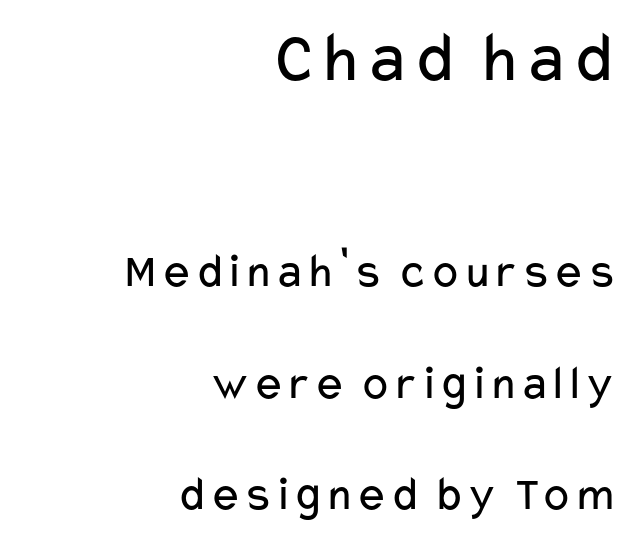
{"serif": "no", "italic": "no", "bold": "no", "weight": "regular", "width": "wide", "stroke_contrast": "low", "x_height": "medium", "monospaced": "no", "underline": "no", "align": "right", "line_spacing": "loose", "line_spacing_ratio": 2.28, "letter_spacing": "normal", "letter_spacing_em": 0.0, "larger_block": "first", "size_ratio": 1.49, "glyph_px": 73}
